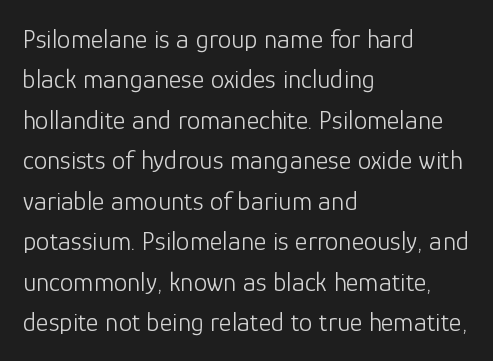
{"italic": "no", "bold": "no", "underline": "no", "align": "left", "line_spacing": "normal", "line_spacing_ratio": 1.5, "letter_spacing": "normal", "letter_spacing_em": 0.0, "glyph_px": 27}
